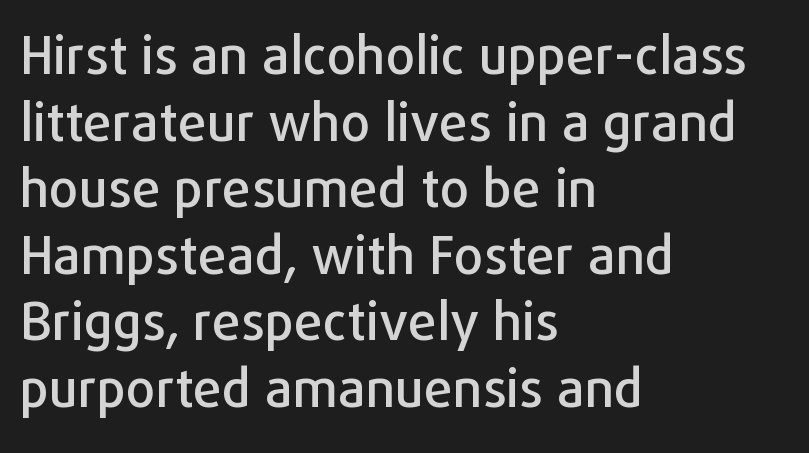
Looks like regular typesetting: each glyph gets only the width it needs. Stroke terminals: plain, sans-serif. The letters stand upright; this is a roman face. Students, observe: this is what conventionally led text looks like. Quick note: underline off. Tracking value appears to be zero — textbook default spacing.
